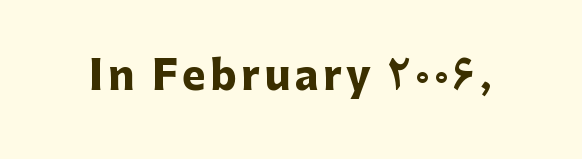
Q: Is the text bold? A: Yes.
Q: Is the text italic (slanted)? A: No, it is upright.
Q: Is the typeface a serif or a sans-serif typeface? A: Sans-serif.
Q: Is the text underlined? A: No.
Q: Width (condensed, normal, or wide)? A: Normal.
Q: Stroke contrast? A: Low.
Q: x-height? A: Medium.
Q: Monospaced? A: No.
